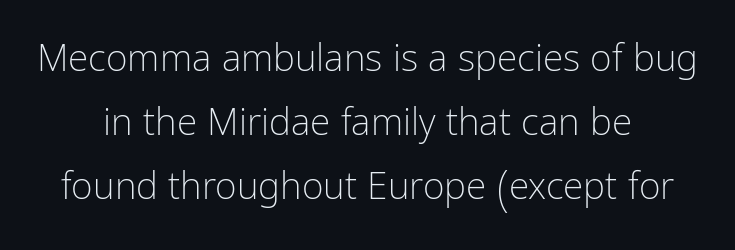
The image shows 37 px light, condensed sans-serif type, upright; set centered, line spacing 1.73x, normal letter spacing, not underlined; low stroke contrast and a medium x-height.
